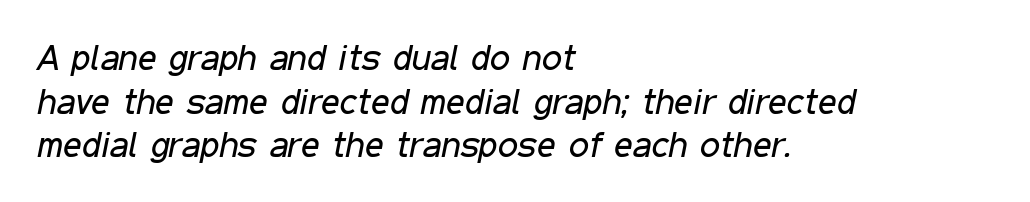
The setting favours the left margin, as ordinary paragraphs usually do. No word sits above an underline. Counters stay open thanks to moderate or lighter strokes. Characters are canted at an angle relative to the baseline's perpendicular.
